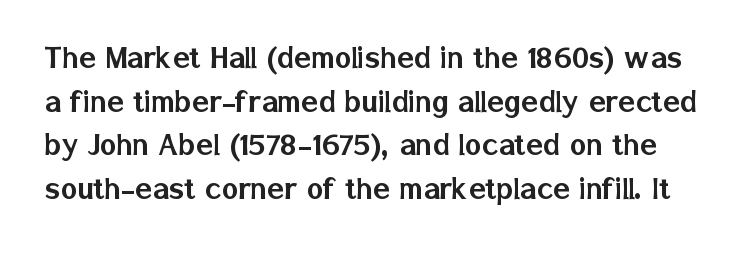
Do the letters lean? They stand straight. Notice how descenders clear the ascenders below comfortably — that's standard leading. How are the letters spaced? Ordinarily, with no added tracking. Nobody drew a line under any word here. In terms of letterform style, serifs are entirely absent.
